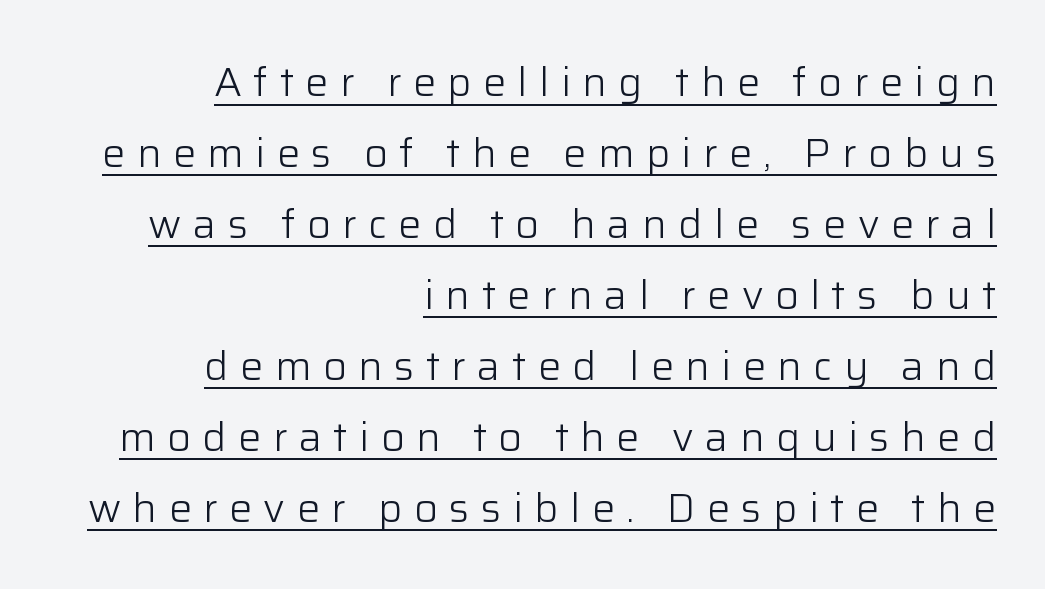
Q: Is the text bold? A: No.
Q: Is the text italic (slanted)? A: No, it is upright.
Q: Is the typeface a serif or a sans-serif typeface? A: Sans-serif.
Q: Is the text underlined? A: Yes.
Q: How is the paragraph aligned? A: Right-aligned.
Q: Is the spacing between letters normal or unusually wide? A: Unusually wide.
Q: Width (condensed, normal, or wide)? A: Normal.
Q: Stroke contrast? A: Low.
Q: x-height? A: Medium.
Q: Monospaced? A: No.
